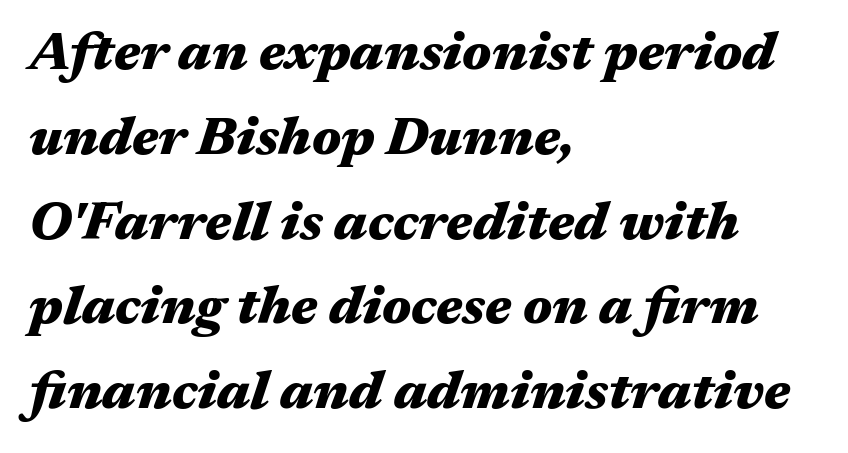
Emphasis by weight is at full strength: bold. Looks like regular typesetting: each glyph gets only the width it needs. Notice how descenders clear the ascenders below comfortably — that's standard leading. In terms of posture, this sample is oblique.
